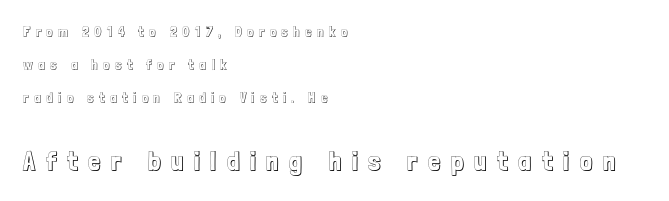
{"italic": "no", "underline": "no", "align": "left", "line_spacing": "loose", "line_spacing_ratio": 2.37, "letter_spacing": "wide", "letter_spacing_em": 0.4, "larger_block": "second", "size_ratio": 1.93, "glyph_px": 27}
